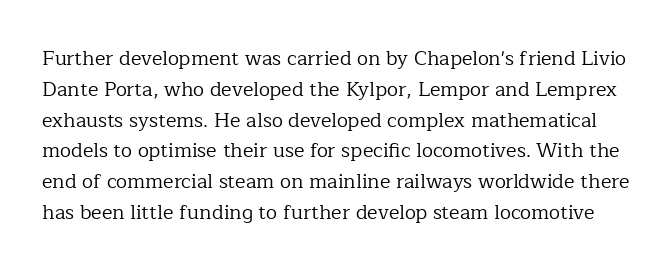
Q: Is the text bold? A: No.
Q: Is the text italic (slanted)? A: No, it is upright.
Q: Is the text underlined? A: No.
Q: Is the spacing between letters normal or unusually wide? A: Normal.
Q: Is the spacing between lines tight, normal or loose? A: Normal.
